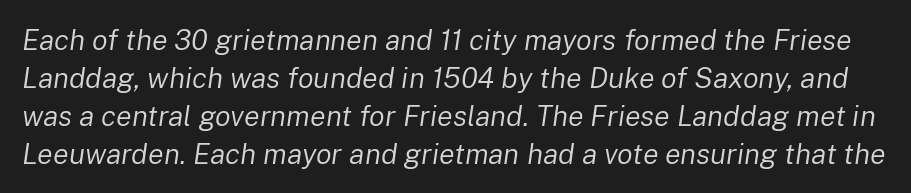
{"italic": "yes", "lean": "right", "slant_degrees": 8, "bold": "no", "weight": "regular", "width": "normal", "stroke_contrast": "low", "x_height": "medium", "monospaced": "no", "underline": "no", "line_spacing": "normal", "line_spacing_ratio": 1.31, "letter_spacing": "normal", "letter_spacing_em": 0.0, "glyph_px": 29}
